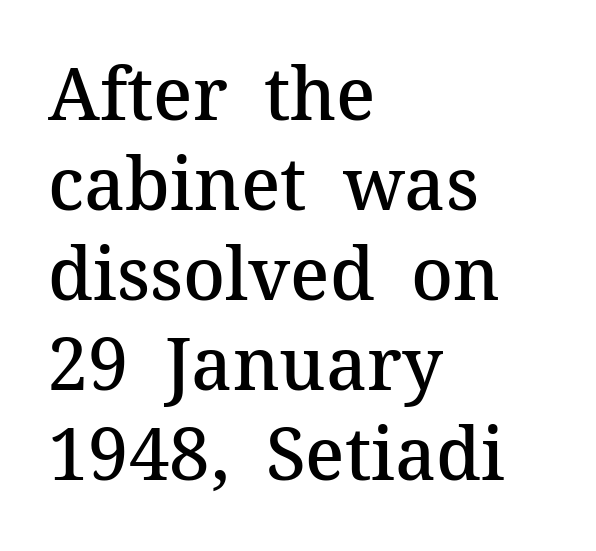
{"serif": "yes", "italic": "no", "bold": "semi", "weight": "semibold", "width": "normal", "stroke_contrast": "medium", "x_height": "medium", "monospaced": "no", "underline": "no", "align": "left", "line_spacing": "normal", "line_spacing_ratio": 1.25, "letter_spacing": "normal", "letter_spacing_em": 0.0, "glyph_px": 72}
